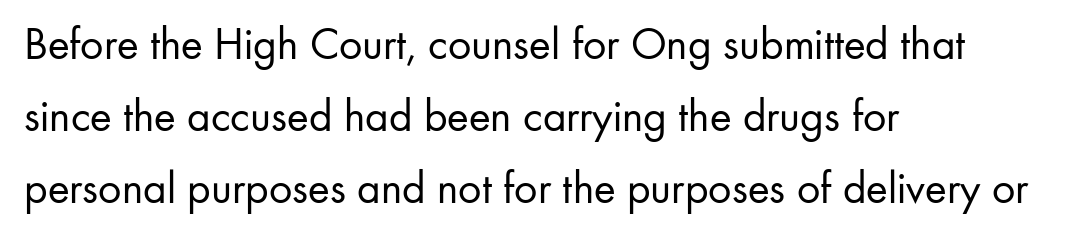
{"serif": "no", "italic": "no", "bold": "no", "weight": "regular", "width": "normal", "stroke_contrast": "low", "x_height": "small", "monospaced": "no", "underline": "no", "align": "left", "line_spacing": "normal", "line_spacing_ratio": 1.57, "letter_spacing": "normal", "letter_spacing_em": 0.0, "glyph_px": 46}
